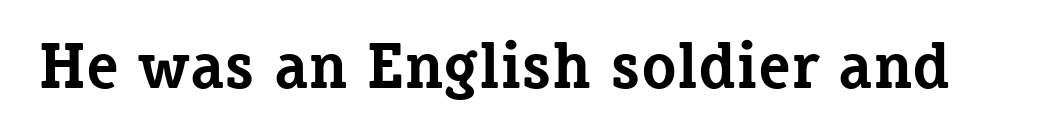
{"serif": "yes", "italic": "no", "bold": "yes", "weight": "bold", "width": "normal", "stroke_contrast": "low", "x_height": "medium", "monospaced": "no", "underline": "no", "letter_spacing": "normal", "letter_spacing_em": 0.0, "glyph_px": 65}
